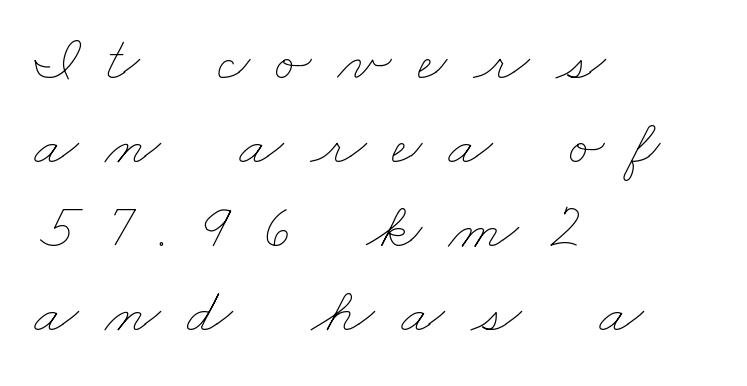
Q: Is the text bold? A: No.
Q: Is the text underlined? A: No.
Q: How is the paragraph aligned? A: Left-aligned.
Q: Is the spacing between letters normal or unusually wide? A: Unusually wide.
Q: Is the spacing between lines tight, normal or loose? A: Normal.
Q: Width (condensed, normal, or wide)? A: Wide.
Q: Stroke contrast? A: Low.
Q: x-height? A: Small.
Q: Monospaced? A: No.
